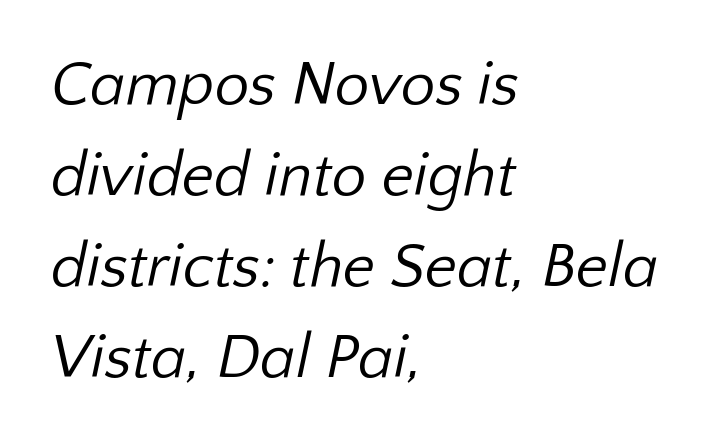
{"serif": "no", "bold": "no", "weight": "regular", "width": "normal", "stroke_contrast": "low", "x_height": "medium", "monospaced": "no", "underline": "no", "align": "left", "line_spacing": "normal", "line_spacing_ratio": 1.47, "letter_spacing": "normal", "letter_spacing_em": 0.0, "glyph_px": 62}
